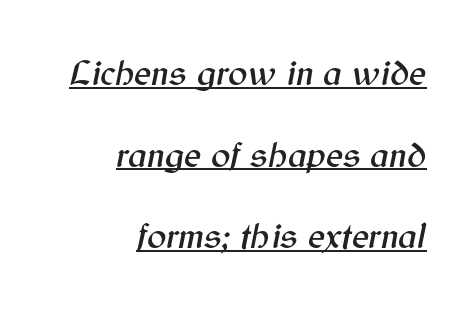
The passage shown is typed in a proportional face where columns would drift. The rendering uses a large line-height, opening up the rows. There's an unmistakable incline to the writing here. The specimen includes a rule beneath the text block's lines. Tracking value appears to be zero — textbook default spacing.
